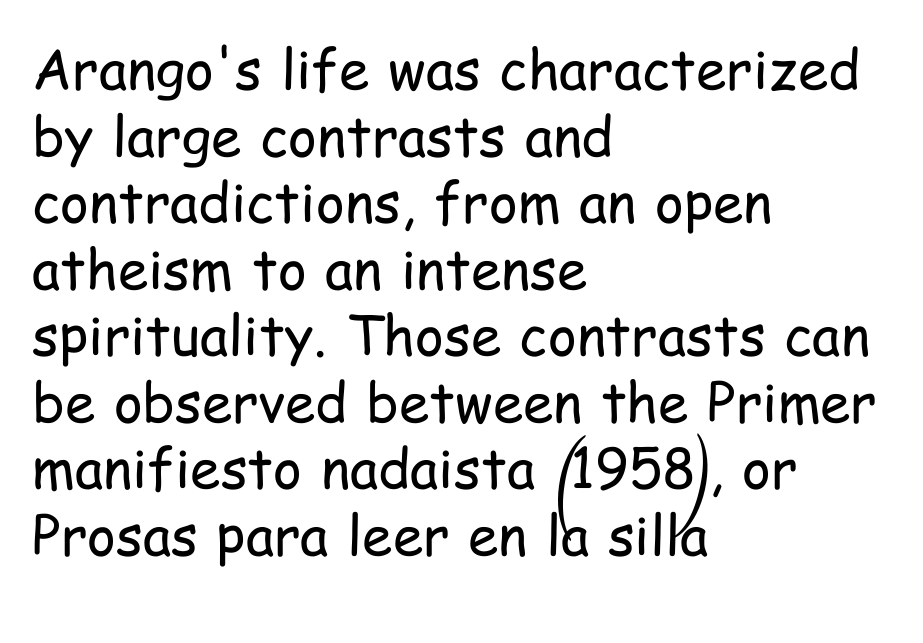
Q: Is the text bold? A: No.
Q: Is the text italic (slanted)? A: No, it is upright.
Q: Is the typeface a serif or a sans-serif typeface? A: Sans-serif.
Q: Is the text underlined? A: No.
Q: How is the paragraph aligned? A: Left-aligned.
Q: Is the spacing between letters normal or unusually wide? A: Normal.
Q: Width (condensed, normal, or wide)? A: Condensed.
Q: Stroke contrast? A: Low.
Q: x-height? A: Medium.
Q: Monospaced? A: No.
